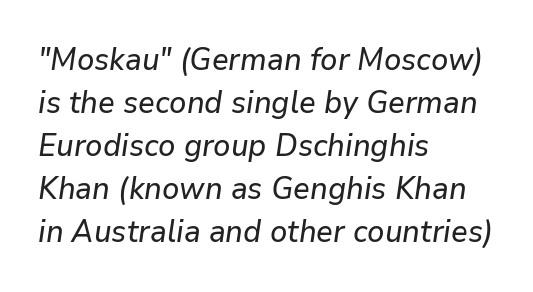
The string is rendered with underlining switched off. Proportional: the letters do not fall into vertical columns. Italic? Definitely — the glyphs are oblique. Horizontal bands of white between lines are of average thickness. Between one letter and the next there's only the usual sliver of space.
